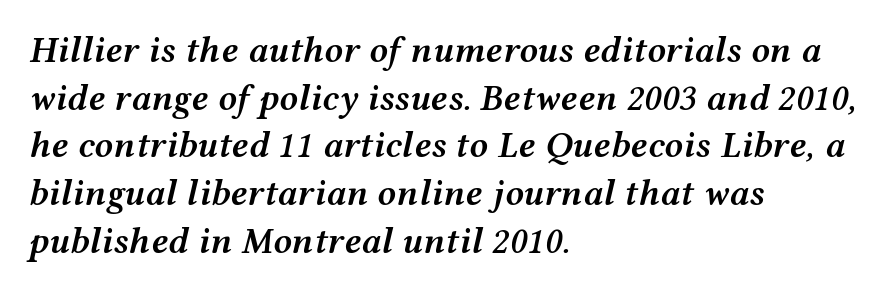
The image shows 37 px semibold, wide type, italic (leaning right); set left-aligned, normal line spacing (1.29x), normal letter spacing, not underlined; medium stroke contrast and a medium x-height.
